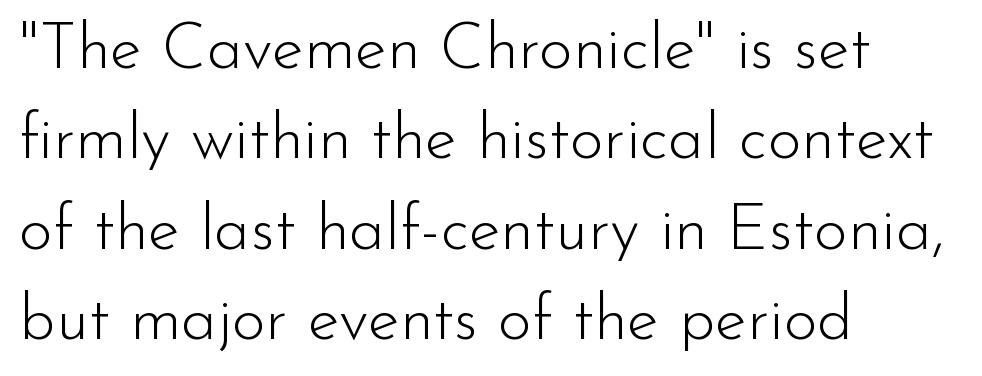
Q: Is the text bold? A: No.
Q: Is the text italic (slanted)? A: No, it is upright.
Q: Is the typeface a serif or a sans-serif typeface? A: Sans-serif.
Q: Is the text underlined? A: No.
Q: How is the paragraph aligned? A: Left-aligned.
Q: Is the spacing between letters normal or unusually wide? A: Normal.
Q: Is the spacing between lines tight, normal or loose? A: Normal.
Q: Width (condensed, normal, or wide)? A: Normal.
Q: Stroke contrast? A: Low.
Q: x-height? A: Small.
Q: Monospaced? A: No.
